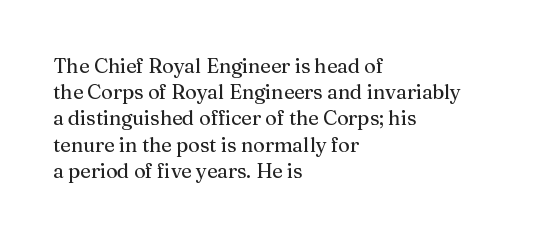
The image shows 20 px text type, upright; set left-aligned, normal line spacing (1.31x), normal letter spacing, not underlined.
